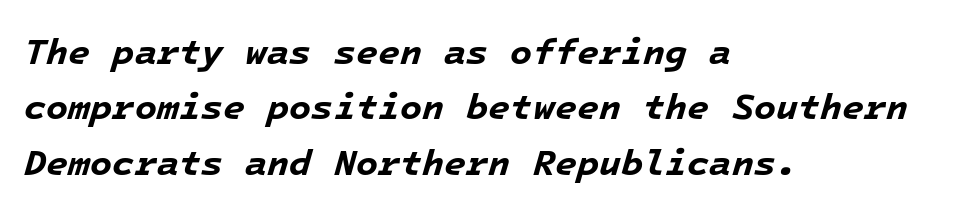
The image shows 36 px bold type, italic (leaning right), monospaced; set left-aligned, normal line spacing (1.54x), normal letter spacing, not underlined; low stroke contrast and a medium x-height.
